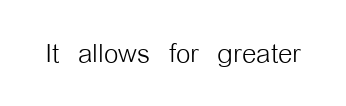
{"serif": "no", "italic": "no", "bold": "no", "weight": "light", "width": "condensed", "stroke_contrast": "low", "x_height": "medium", "monospaced": "no", "underline": "no", "letter_spacing": "normal", "letter_spacing_em": 0.0, "glyph_px": 37}
